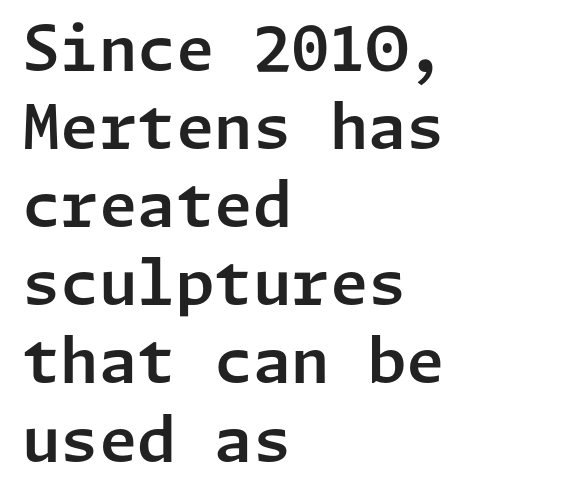
What's the leading like? Ordinary, nothing unusual. Each line starts at the same left margin while the right side varies. Underline: absent. You can tell it's not italic because the verticals are truly vertical. Grotesque or geometric, the face here clearly has no serifs.
